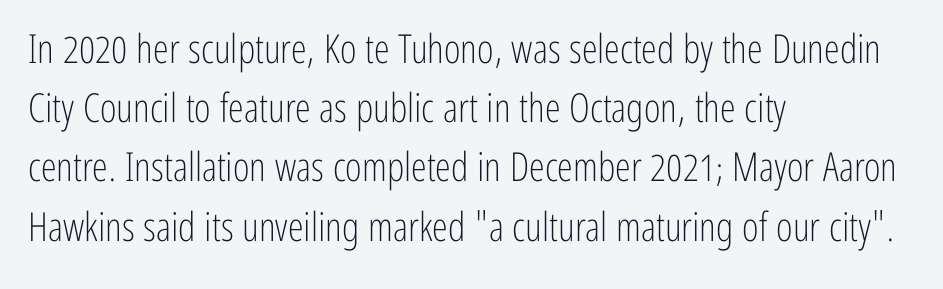
{"serif": "no", "italic": "no", "bold": "no", "weight": "light", "width": "condensed", "stroke_contrast": "low", "x_height": "medium", "monospaced": "no", "underline": "no", "align": "left", "line_spacing": "normal", "line_spacing_ratio": 1.48, "letter_spacing": "normal", "letter_spacing_em": 0.0, "glyph_px": 40}
